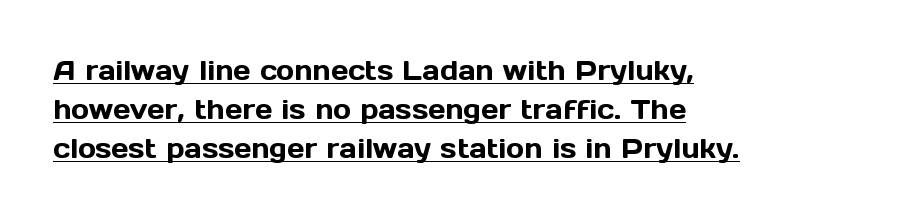
Layout note: lines flush left. Caption: standard tracking, unaltered. Like a heading marked for emphasis, these lines bear an underscore. This sample keeps an unexceptional amount of space between lines. The axis of the letterforms is exactly vertical.
